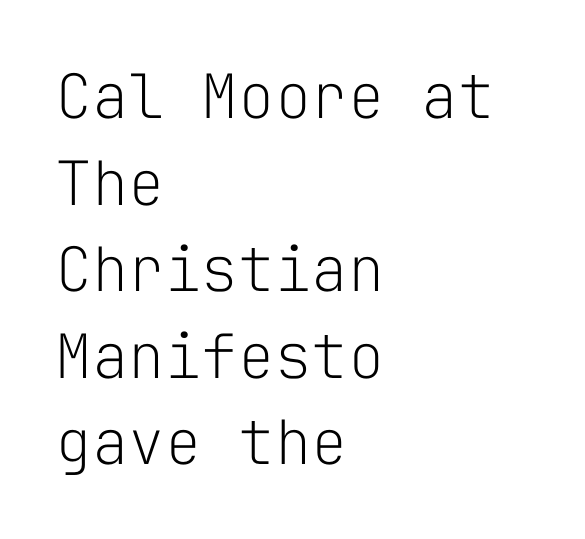
Q: Is the text bold? A: No.
Q: Is the text italic (slanted)? A: No, it is upright.
Q: Is the typeface a serif or a sans-serif typeface? A: Sans-serif.
Q: Is the text underlined? A: No.
Q: How is the paragraph aligned? A: Left-aligned.
Q: Is the spacing between letters normal or unusually wide? A: Normal.
Q: Is the spacing between lines tight, normal or loose? A: Normal.
Q: Width (condensed, normal, or wide)? A: Normal.
Q: Stroke contrast? A: Low.
Q: x-height? A: Medium.
Q: Monospaced? A: Yes.
